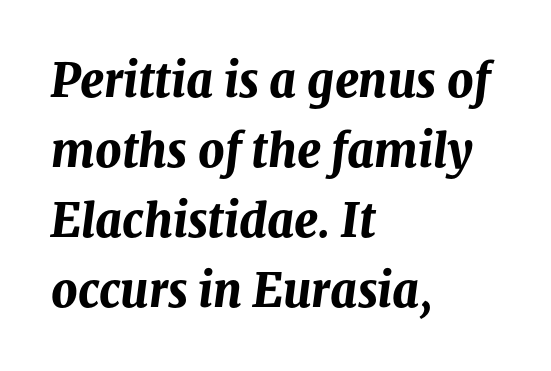
Q: Is the text bold? A: Yes.
Q: Is the text italic (slanted)? A: Yes, it leans right by about 8 degrees.
Q: Is the text underlined? A: No.
Q: How is the paragraph aligned? A: Left-aligned.
Q: Is the spacing between letters normal or unusually wide? A: Normal.
Q: Is the spacing between lines tight, normal or loose? A: Normal.
Q: Width (condensed, normal, or wide)? A: Normal.
Q: Stroke contrast? A: Medium.
Q: x-height? A: Medium.
Q: Monospaced? A: No.
